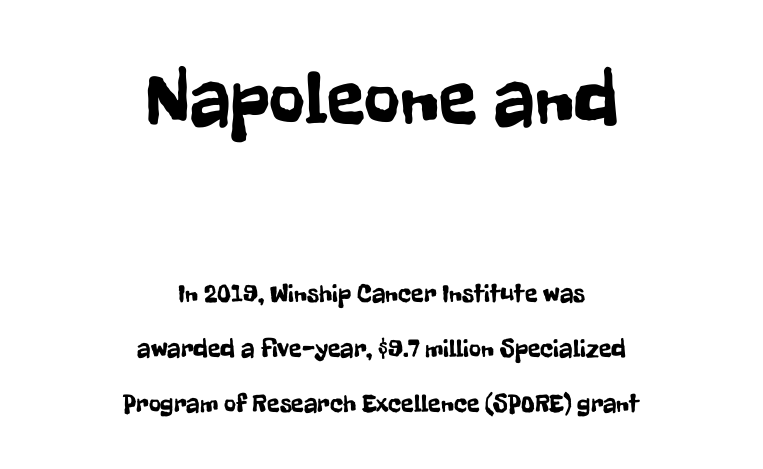
The image shows 78 px condensed sans-serif type, upright; set centered, loose line spacing (2.12x), normal letter spacing, not underlined; the first (top) block is 3.0x larger; low stroke contrast and a medium x-height.
